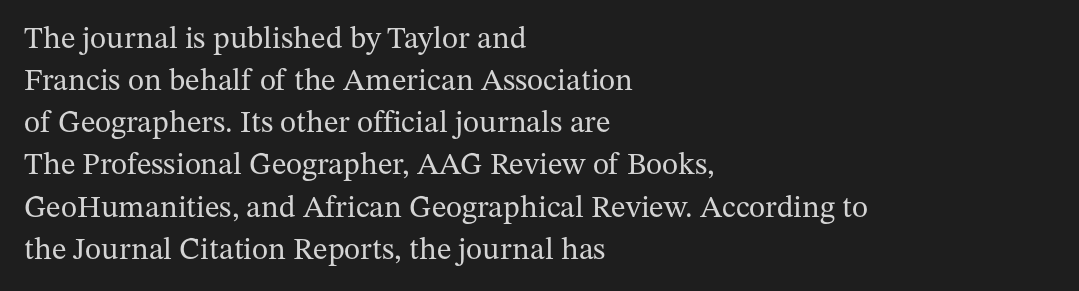
{"serif": "yes", "italic": "no", "bold": "no", "weight": "regular", "width": "normal", "stroke_contrast": "medium", "x_height": "medium", "monospaced": "no", "underline": "no", "align": "left", "line_spacing": "normal", "line_spacing_ratio": 1.36, "letter_spacing": "normal", "letter_spacing_em": 0.0, "glyph_px": 31}
